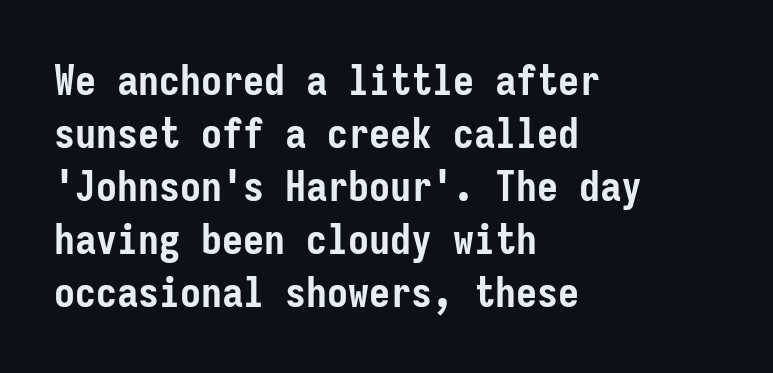
Q: Is the text bold? A: Yes.
Q: Is the text italic (slanted)? A: No, it is upright.
Q: Is the typeface a serif or a sans-serif typeface? A: Sans-serif.
Q: Is the text underlined? A: No.
Q: How is the paragraph aligned? A: Left-aligned.
Q: Is the spacing between letters normal or unusually wide? A: Normal.
Q: Is the spacing between lines tight, normal or loose? A: Normal.
Q: Width (condensed, normal, or wide)? A: Condensed.
Q: Stroke contrast? A: Low.
Q: x-height? A: Medium.
Q: Monospaced? A: Yes.
